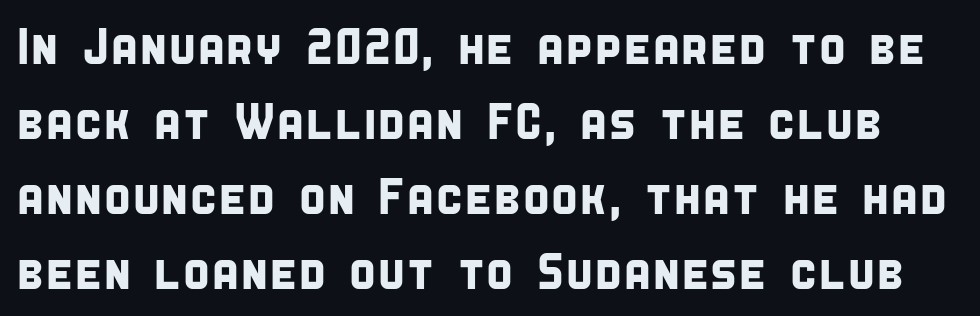
A bare baseline throughout the passage. Do the characters align in a grid? No, the font is proportional. Check where the strokes stop: nothing finishes them off — pure sans. Is there much room between lines? A standard amount, neither cramped nor airy. Standard letterfit; no display-style spreading of the glyphs.
